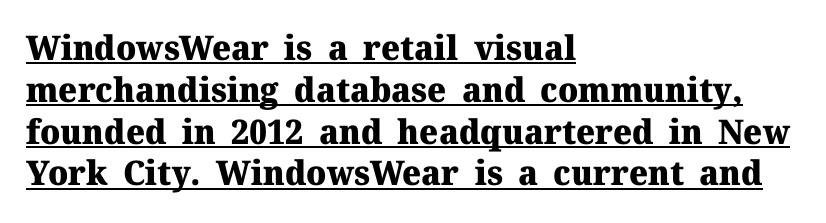
The image shows 34 px heavy serif type, upright; set left-aligned, line spacing 1.23x, normal letter spacing, underlined; medium stroke contrast and a medium x-height.
